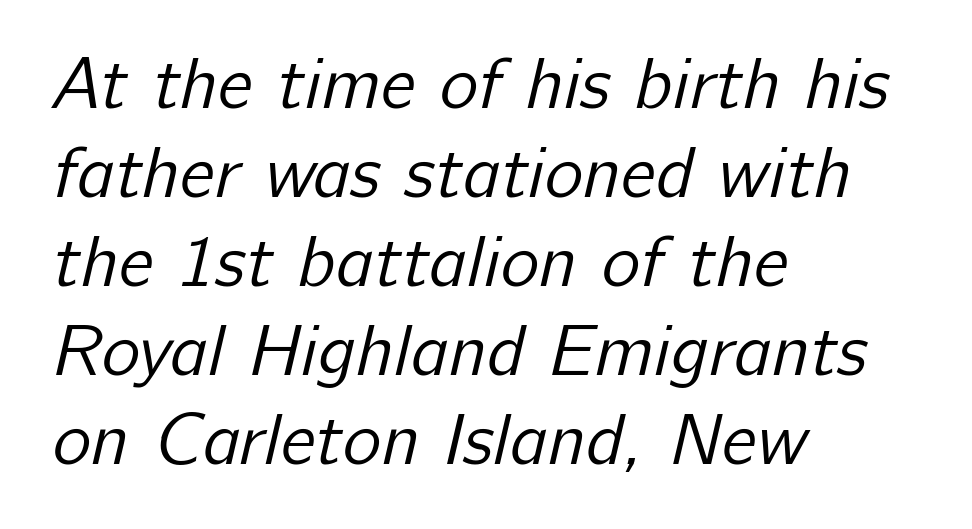
The image shows 73 px regular-weight sans-serif type; set left-aligned, line spacing 1.22x, normal letter spacing, not underlined; low stroke contrast and a medium x-height.
